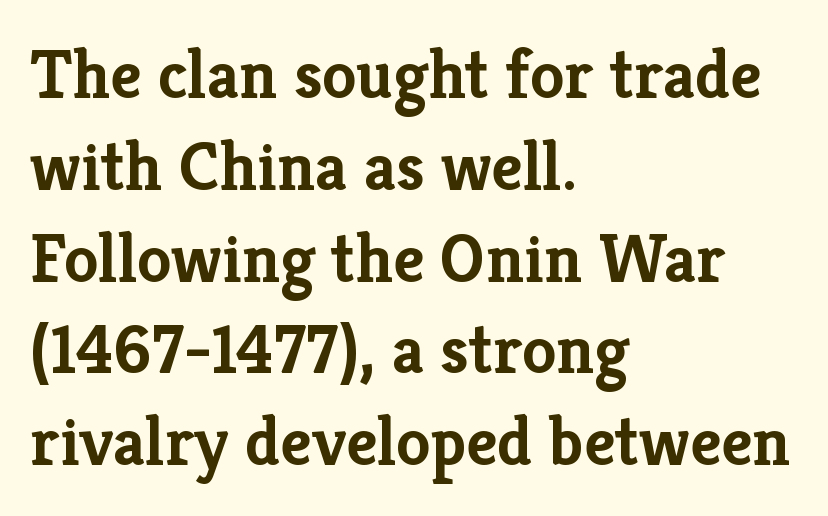
The image shows 69 px semibold serif type, upright; set left-aligned, normal line spacing (1.33x), normal letter spacing, not underlined; low stroke contrast and a medium x-height.
